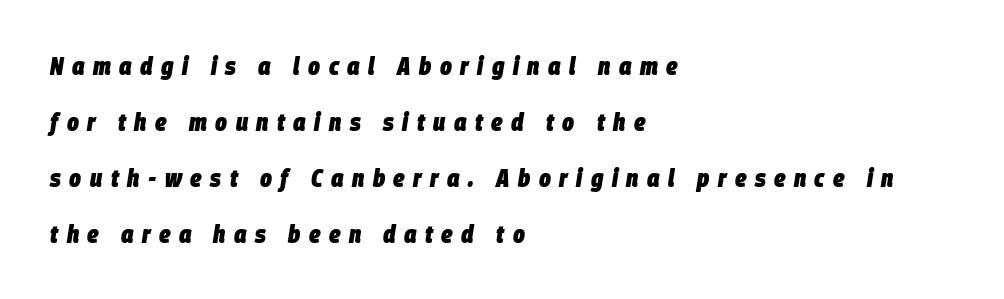
The image shows 25 px bold type, italic (leaning right); set left-aligned, loose line spacing (2.24x), unusually wide letter spacing (+0.34 em), not underlined.
